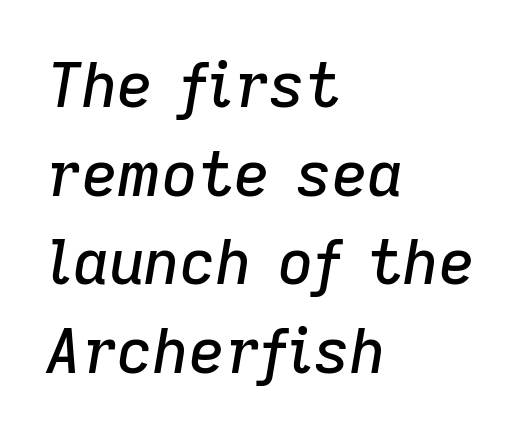
Q: Is the text italic (slanted)? A: Yes, it leans right by about 9 degrees.
Q: Is the text underlined? A: No.
Q: How is the paragraph aligned? A: Left-aligned.
Q: Is the spacing between letters normal or unusually wide? A: Normal.
Q: Is the spacing between lines tight, normal or loose? A: Normal.
Q: Width (condensed, normal, or wide)? A: Normal.
Q: Stroke contrast? A: Low.
Q: x-height? A: Medium.
Q: Monospaced? A: No.
